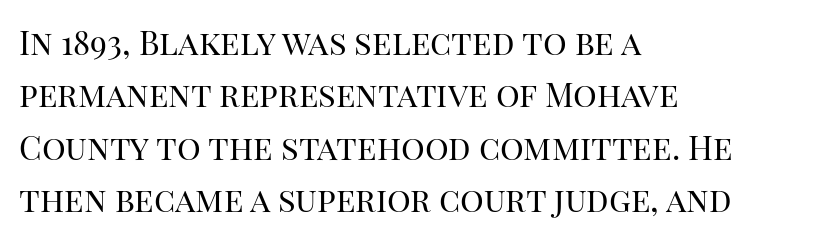
Notice how the passage keeps a crisp vertical edge on the left only. The letters stand straight up with perfectly vertical stems. The passage shown has conventional tracking throughout. Compared with a typical body face, this is equally light or lighter still. The letters carry serifs — small finishing strokes at the ends of their stems. These lines are rendered in a variable-pitch font.
